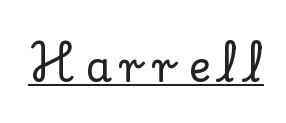
Letter spacing: wide. The font family rendered here belongs to the serif group. In designer terms, the underline attribute is active on this setting. Looks like regular typesetting: each glyph gets only the width it needs. Does the lettering tilt? It doesn't — this is upright.
